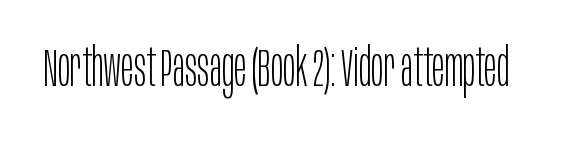
The image shows 52 px light, condensed sans-serif type, upright; set normal letter spacing, not underlined; low stroke contrast and a large x-height.
